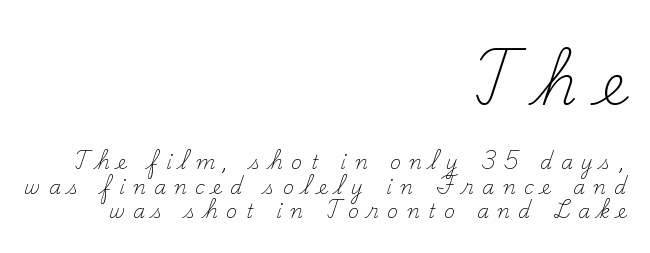
{"bold": "no", "weight": "light", "width": "normal", "stroke_contrast": "medium", "x_height": "small", "monospaced": "no", "underline": "no", "align": "right", "line_spacing": "normal", "line_spacing_ratio": 1.29, "letter_spacing": "wide", "letter_spacing_em": 0.44, "larger_block": "first", "size_ratio": 2.95, "glyph_px": 56}
